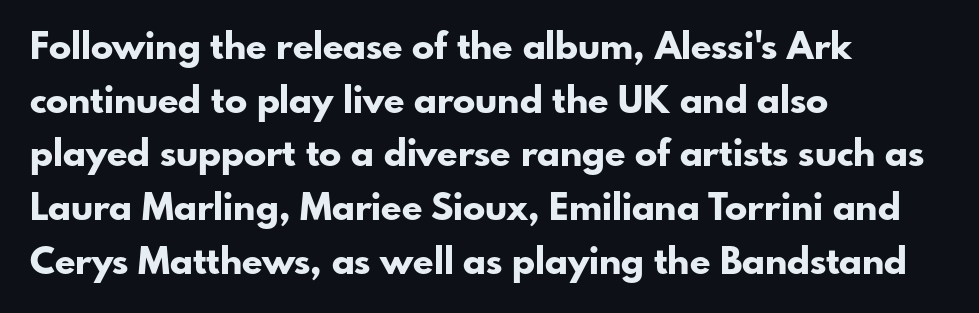
When letters stand straight like this, we call the style roman or upright. Varying glyph widths throughout — classic text-font behaviour. The foot of each line stays bare and open. Are there feet on the stems? There aren't — it's a sans.
